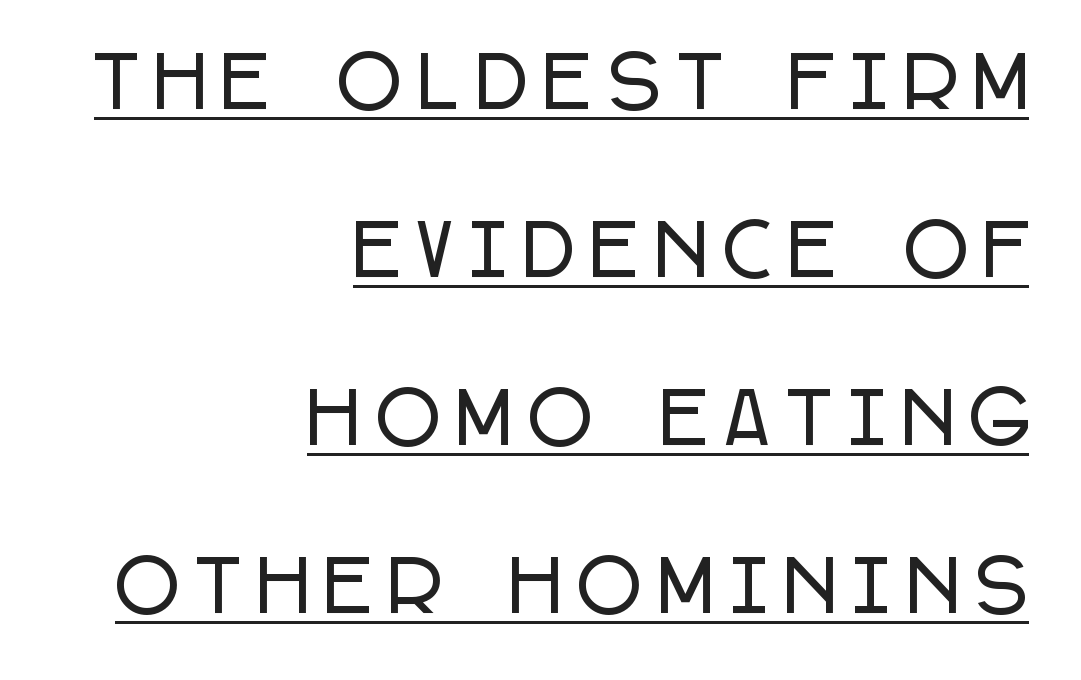
The font's upright variant was chosen for this text. The typesetter has applied underlining to the passage shown. Is there much room between lines? Yes — plenty of vertical air separates them. What kind of face is this? One without serifs — a sans. Words appear elongated and porous because spacing is wide. These lines are set flush right with a ragged left edge.
